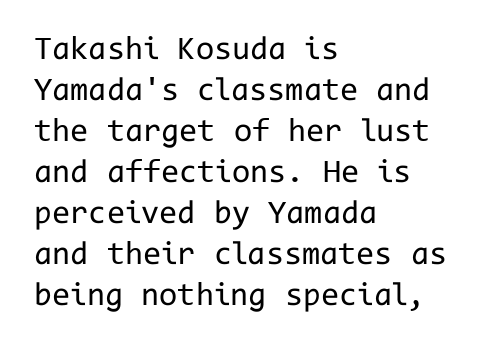
The image shows 33 px regular-weight sans-serif type, upright, monospaced; set left-aligned, line spacing 1.24x, normal letter spacing, not underlined; low stroke contrast and a medium x-height.
